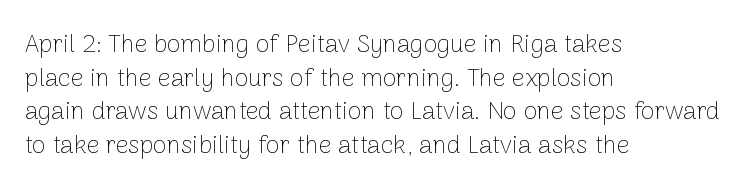
Honestly, there is no underline to notice here at all. When letters stand straight like this, we call the style roman or upright. The passage shown stacks its lines at a standard gap. Horizontal alignment here is leftward, the default for most running prose. Ink coverage per letter is moderate at most.
